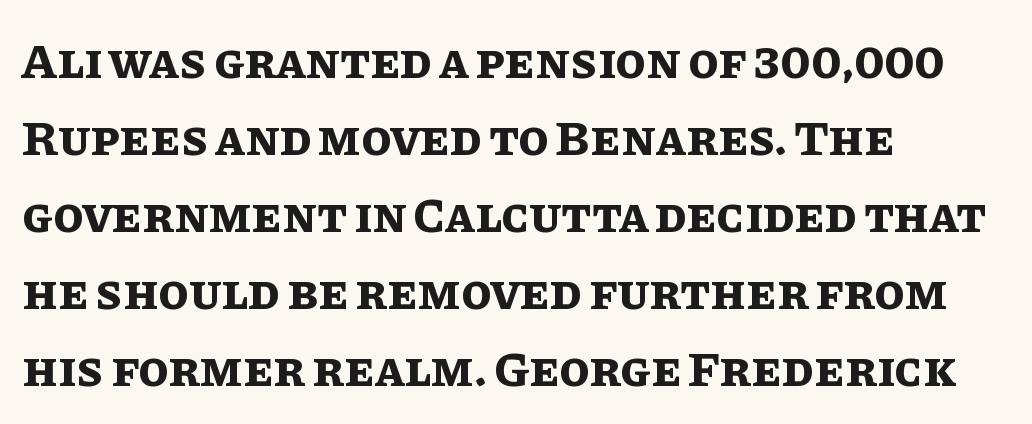
The sample has been set heavy, in full bold. Letters rest on an invisible, unmarked baseline. Do the characters align in a grid? No, the font is proportional. Honestly, the row spacing looks completely unremarkable. Look at the tracking — it's just the regular setting, nothing added.
